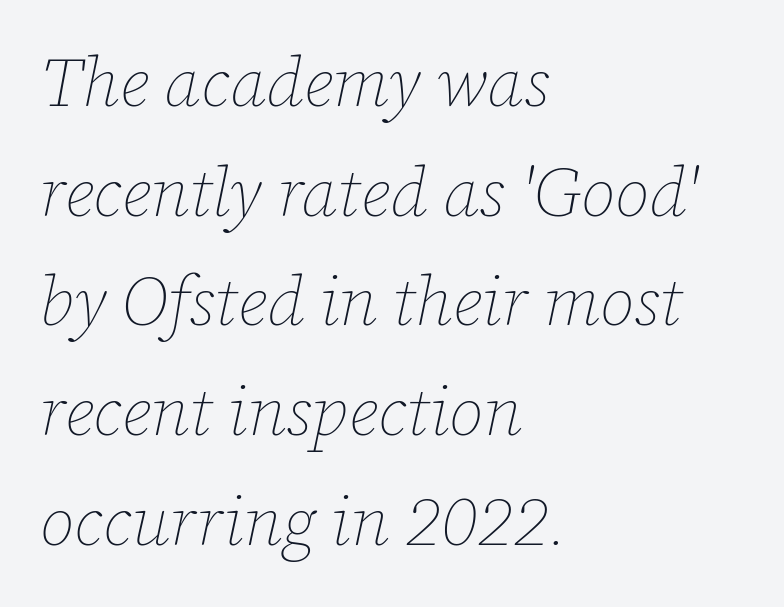
{"italic": "yes", "lean": "right", "slant_degrees": 12, "bold": "no", "weight": "thin", "width": "normal", "stroke_contrast": "low", "x_height": "medium", "monospaced": "no", "underline": "no", "align": "left", "line_spacing": "normal", "line_spacing_ratio": 1.59, "letter_spacing": "normal", "letter_spacing_em": 0.0, "glyph_px": 69}
